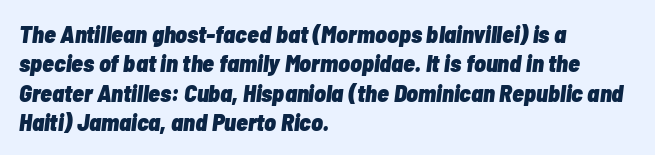
{"italic": "yes", "lean": "right", "slant_degrees": 7, "bold": "yes", "underline": "no", "align": "left", "line_spacing_ratio": 1.22, "letter_spacing": "normal", "letter_spacing_em": 0.0, "glyph_px": 24}
